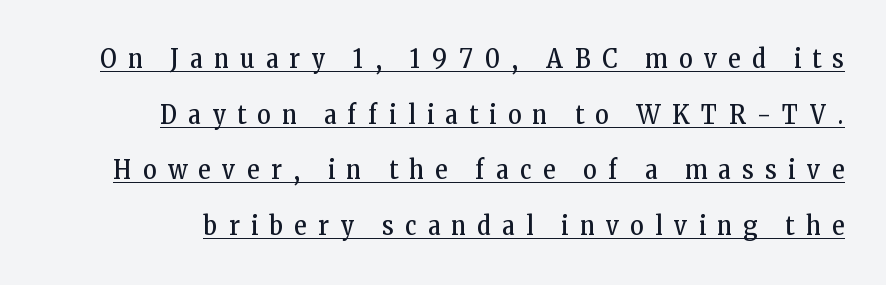
Q: Is the text bold? A: No.
Q: Is the text italic (slanted)? A: No, it is upright.
Q: Is the text underlined? A: Yes.
Q: Is the spacing between letters normal or unusually wide? A: Unusually wide.
Q: Is the spacing between lines tight, normal or loose? A: Loose.
